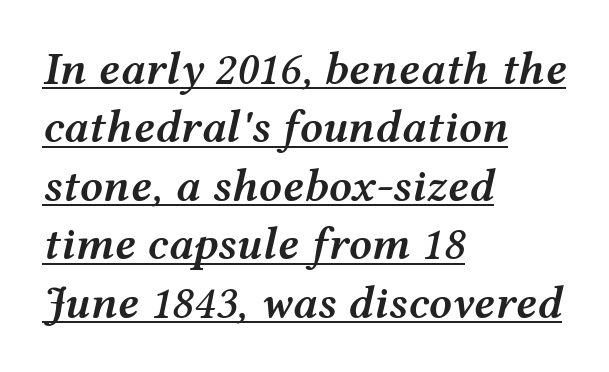
The image shows 46 px semibold, wide type, italic (leaning right); set left-aligned, normal line spacing (1.27x), normal letter spacing, underlined; medium stroke contrast and a medium x-height.
